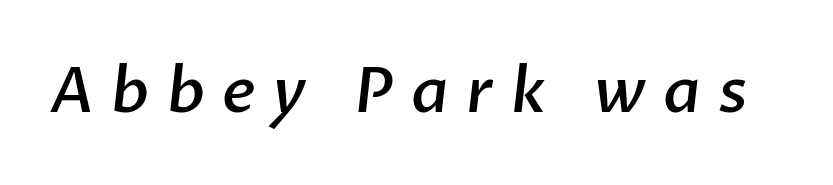
The image shows 62 px semibold sans-serif type; set unusually wide letter spacing (+0.28 em), not underlined; low stroke contrast and a medium x-height.
